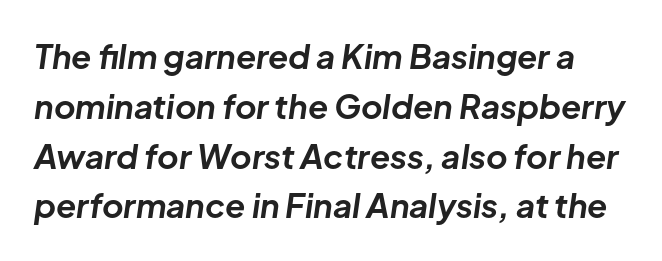
Q: Is the text bold? A: Yes.
Q: Is the text italic (slanted)? A: Yes, it leans right by about 8 degrees.
Q: Is the text underlined? A: No.
Q: Is the spacing between letters normal or unusually wide? A: Normal.
Q: Is the spacing between lines tight, normal or loose? A: Normal.
Q: Width (condensed, normal, or wide)? A: Normal.
Q: Stroke contrast? A: Low.
Q: x-height? A: Medium.
Q: Monospaced? A: No.
